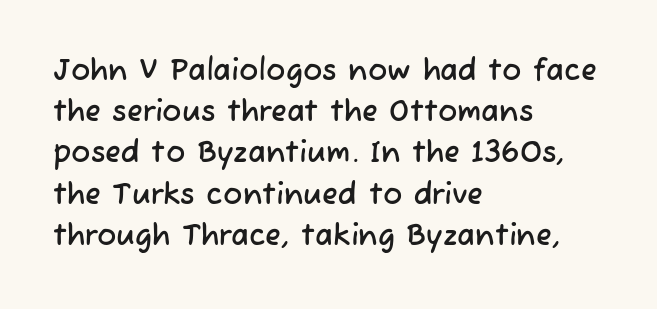
{"serif": "no", "width": "normal", "stroke_contrast": "low", "x_height": "medium", "monospaced": "no", "underline": "no", "align": "left", "line_spacing": "normal", "line_spacing_ratio": 1.42, "letter_spacing": "normal", "letter_spacing_em": 0.0, "glyph_px": 29}
